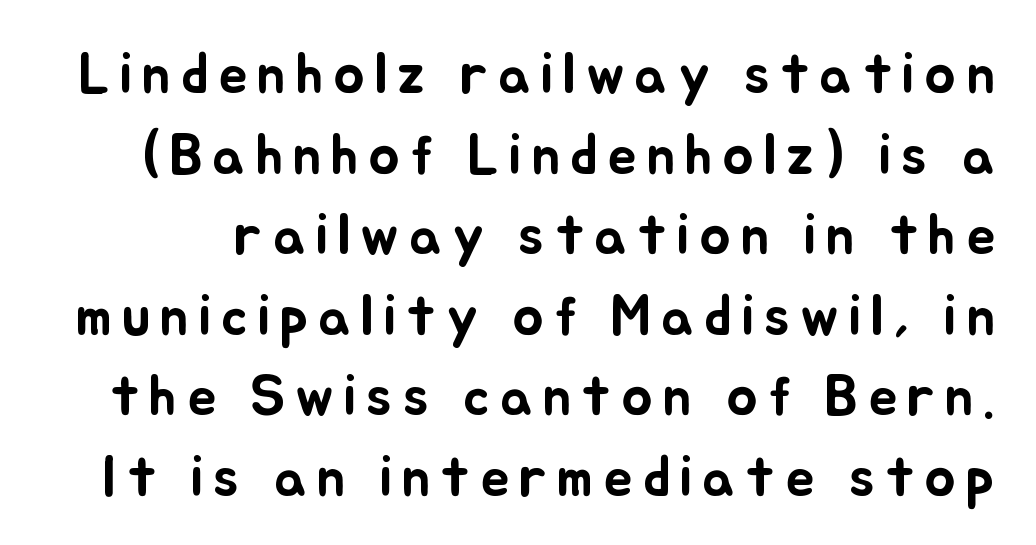
Q: Is the text italic (slanted)? A: No, it is upright.
Q: Is the text underlined? A: No.
Q: Is the spacing between lines tight, normal or loose? A: Normal.
Q: Width (condensed, normal, or wide)? A: Normal.
Q: Stroke contrast? A: Low.
Q: x-height? A: Small.
Q: Monospaced? A: No.
